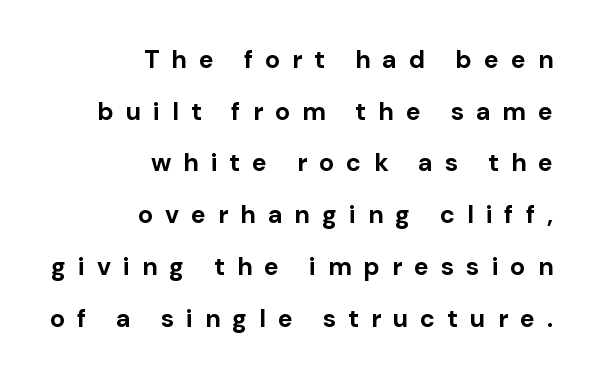
Q: Is the text bold? A: Yes.
Q: Is the text italic (slanted)? A: No, it is upright.
Q: Is the text underlined? A: No.
Q: How is the paragraph aligned? A: Right-aligned.
Q: Is the spacing between letters normal or unusually wide? A: Unusually wide.
Q: Is the spacing between lines tight, normal or loose? A: Loose.
